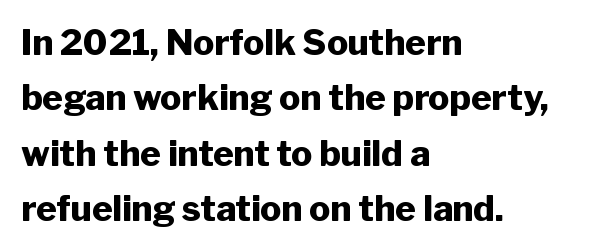
The image shows 35 px heavy sans-serif type, upright; set left-aligned, normal line spacing (1.58x), normal letter spacing, not underlined; low stroke contrast and a medium x-height.
